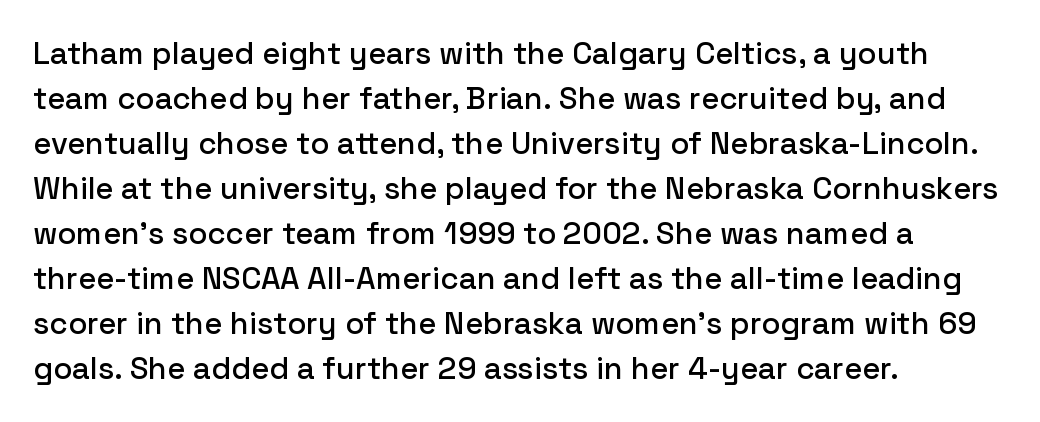
Q: Is the text italic (slanted)? A: No, it is upright.
Q: Is the typeface a serif or a sans-serif typeface? A: Sans-serif.
Q: Is the text underlined? A: No.
Q: How is the paragraph aligned? A: Left-aligned.
Q: Is the spacing between letters normal or unusually wide? A: Normal.
Q: Is the spacing between lines tight, normal or loose? A: Normal.
Q: Width (condensed, normal, or wide)? A: Normal.
Q: Stroke contrast? A: Low.
Q: x-height? A: Medium.
Q: Monospaced? A: No.
